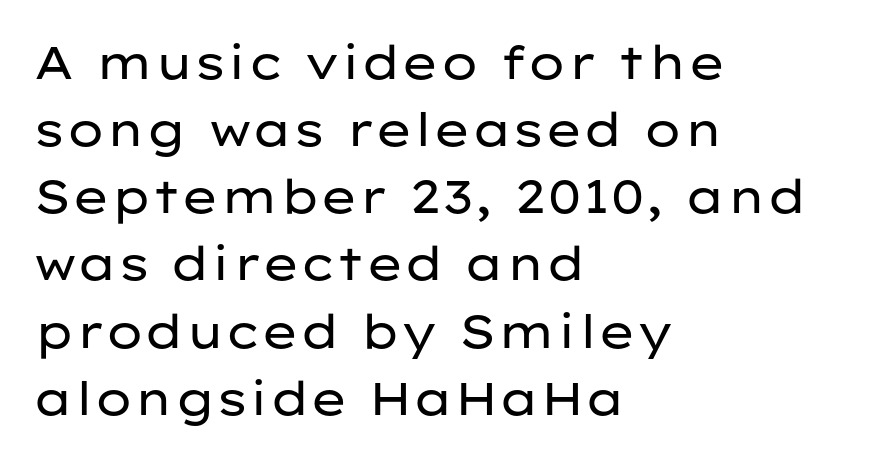
Q: Is the text bold? A: No.
Q: Is the text italic (slanted)? A: No, it is upright.
Q: Is the typeface a serif or a sans-serif typeface? A: Sans-serif.
Q: Is the text underlined? A: No.
Q: How is the paragraph aligned? A: Left-aligned.
Q: Is the spacing between letters normal or unusually wide? A: Normal.
Q: Is the spacing between lines tight, normal or loose? A: Normal.
Q: Width (condensed, normal, or wide)? A: Wide.
Q: Stroke contrast? A: Low.
Q: x-height? A: Medium.
Q: Monospaced? A: No.
